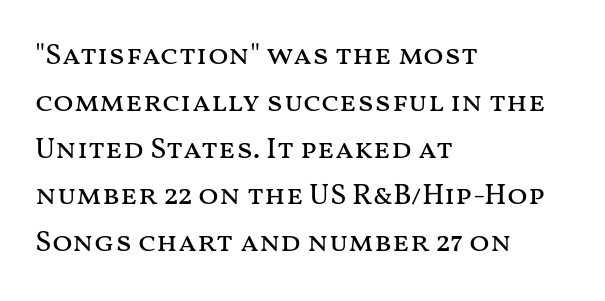
All the whitespace from short lines collects on the right. The axis of the letterforms is exactly vertical. Default kerning and tracking; the words read as compact shapes. Is this a fixed-width face? No — the glyphs have proportional, varying widths. Whoever set this chose a conventional vertical rhythm. Underline: absent.
